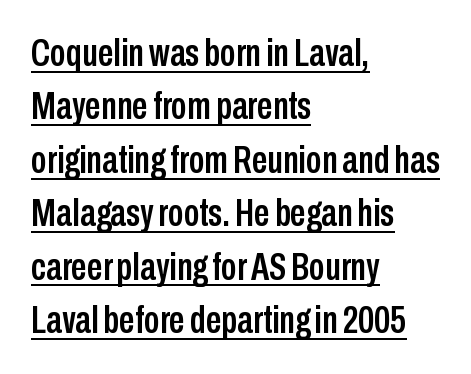
The image shows 39 px condensed sans-serif type, upright; set left-aligned, normal line spacing (1.37x), normal letter spacing, underlined; low stroke contrast and a medium x-height.
